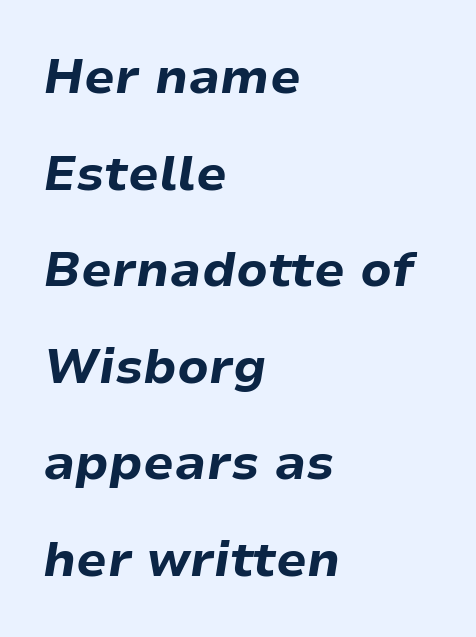
{"italic": "yes", "lean": "right", "slant_degrees": 9, "bold": "yes", "weight": "bold", "width": "normal", "stroke_contrast": "low", "x_height": "medium", "monospaced": "no", "underline": "no", "align": "left", "line_spacing": "loose", "line_spacing_ratio": 1.97, "letter_spacing": "normal", "letter_spacing_em": 0.0, "glyph_px": 49}
